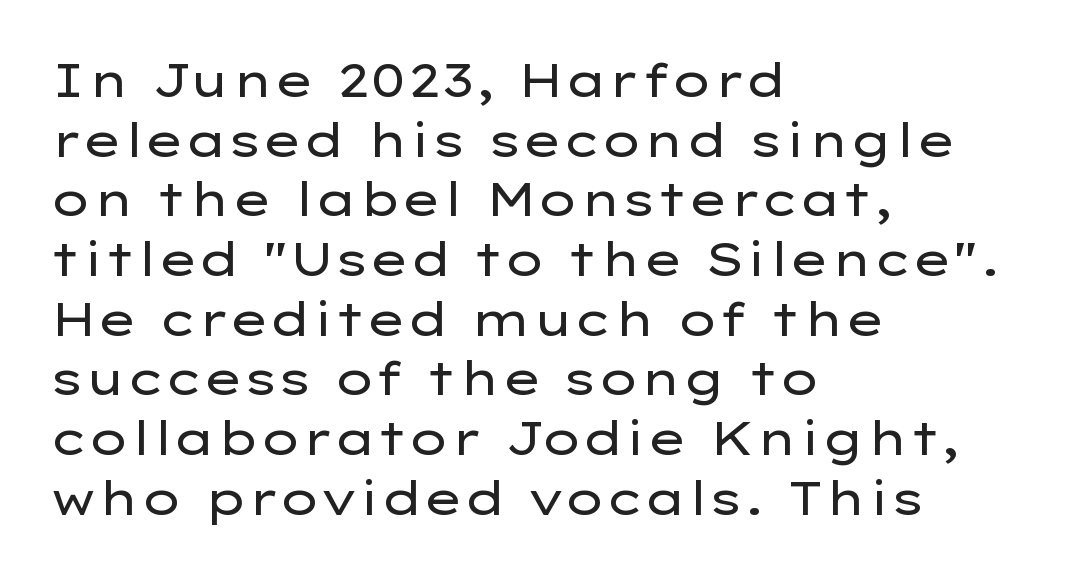
Q: Is the text bold? A: No.
Q: Is the text italic (slanted)? A: No, it is upright.
Q: Is the typeface a serif or a sans-serif typeface? A: Sans-serif.
Q: Is the text underlined? A: No.
Q: How is the paragraph aligned? A: Left-aligned.
Q: Is the spacing between letters normal or unusually wide? A: Normal.
Q: Is the spacing between lines tight, normal or loose? A: Normal.
Q: Width (condensed, normal, or wide)? A: Wide.
Q: Stroke contrast? A: Low.
Q: x-height? A: Medium.
Q: Monospaced? A: No.
